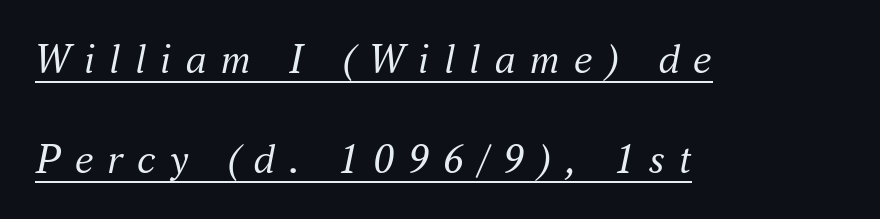
{"serif": "yes", "italic": "yes", "lean": "right", "slant_degrees": 16, "bold": "no", "weight": "regular", "width": "normal", "stroke_contrast": "medium", "x_height": "small", "monospaced": "no", "underline": "yes", "align": "left", "line_spacing": "loose", "line_spacing_ratio": 2.39, "letter_spacing": "wide", "letter_spacing_em": 0.33, "glyph_px": 42}
